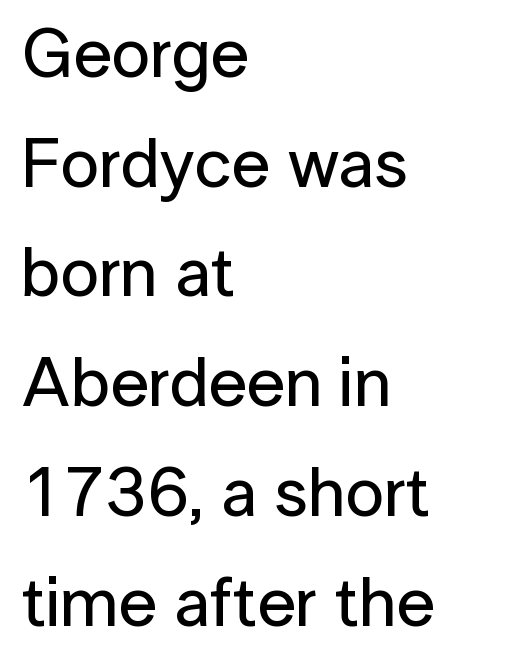
The image shows 69 px sans-serif type, upright; set left-aligned, normal line spacing (1.59x), normal letter spacing, not underlined; low stroke contrast and a medium x-height.
